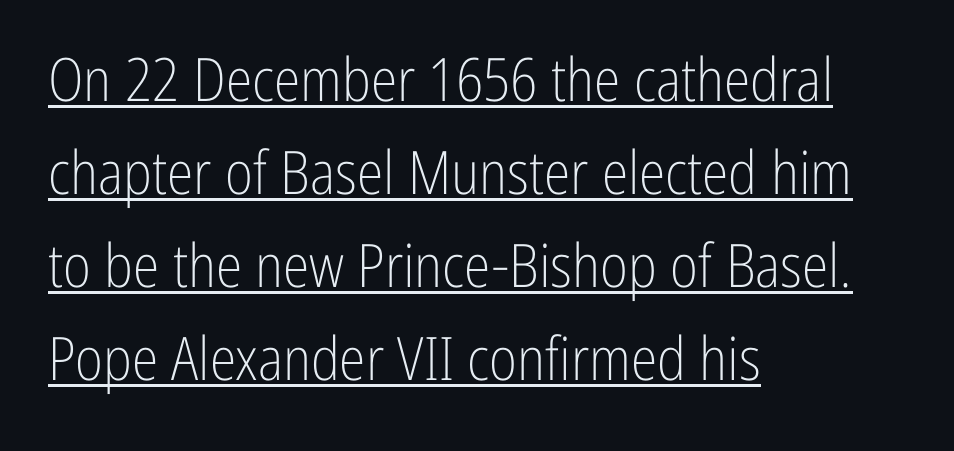
The image shows 60 px light, condensed sans-serif type, upright; set left-aligned, normal line spacing (1.55x), normal letter spacing, underlined; low stroke contrast and a medium x-height.
